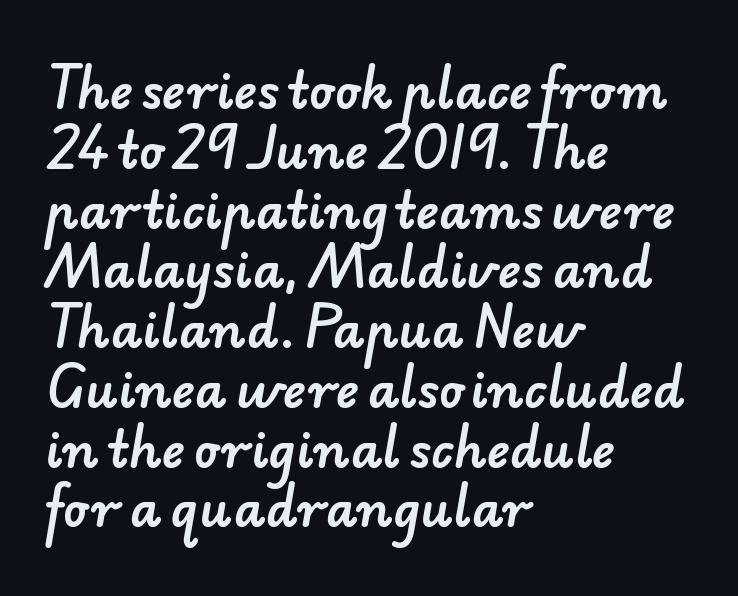
Looks like regular typesetting: each glyph gets only the width it needs. Compared with a centered layout, this one pins lines to the left instead. Regarding serifs, this sample does without them. The glyphs are unaccompanied by any horizontal stroke below them. How are the letters spaced? Ordinarily, with no added tracking.
